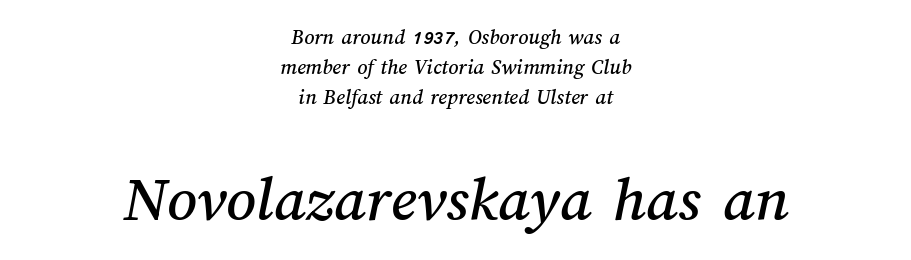
The image shows 65 px text type; set centered, normal line spacing (1.37x), normal letter spacing, not underlined; the second (bottom) block is 2.95x larger; medium stroke contrast and a medium x-height.
